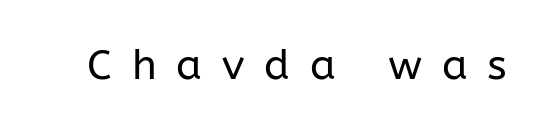
{"serif": "no", "italic": "no", "bold": "no", "weight": "regular", "width": "normal", "stroke_contrast": "low", "x_height": "medium", "monospaced": "no", "underline": "no", "letter_spacing": "wide", "letter_spacing_em": 0.47, "glyph_px": 42}
